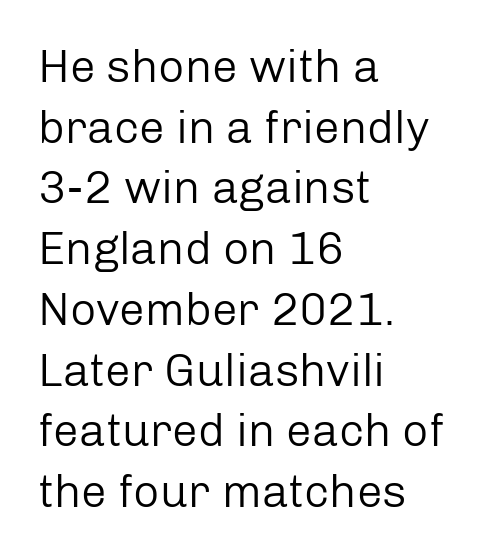
Is the type heavy? It reads as light-to-regular instead. Think of a printed novel: that variable character pitch is what you see here. Observe the ordinary spacing: letters are neighbours, not strangers. Serifs: no, the terminals of the letterforms are clean. The passage shown stacks its lines at a standard gap.
